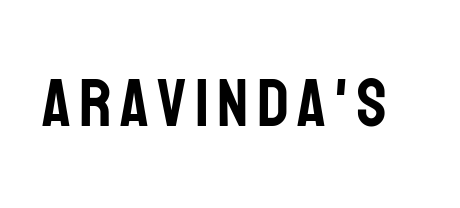
The image shows 68 px condensed sans-serif type, upright; set not underlined; low stroke contrast and a large x-height.
